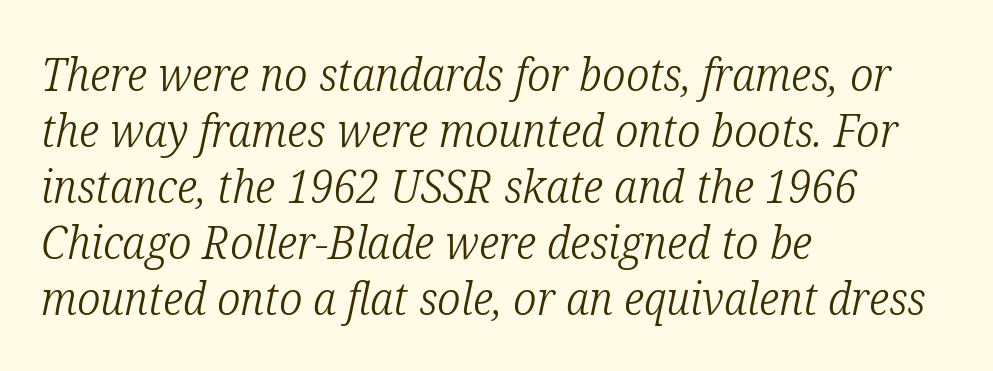
The font sits on the lighter half of the weight spectrum, regular included. Is this a fixed-width face? No — the glyphs have proportional, varying widths. The font's italic variant was chosen for this text. The area under the type is left untouched. The text was rendered using a seriffed face with decorative stroke endings. Here the glyphs are tracked normally, forming tight word shapes.
